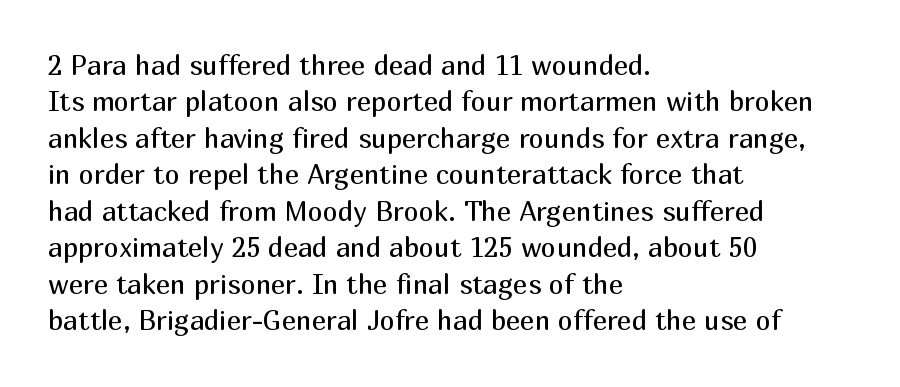
The image shows 27 px text type, upright; set left-aligned, normal line spacing (1.35x), normal letter spacing, not underlined.
